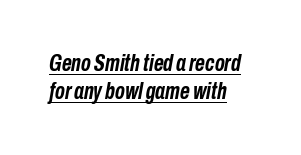
The image shows 24 px bold type, italic (leaning right); set left-aligned, line spacing 1.18x, normal letter spacing, underlined.
